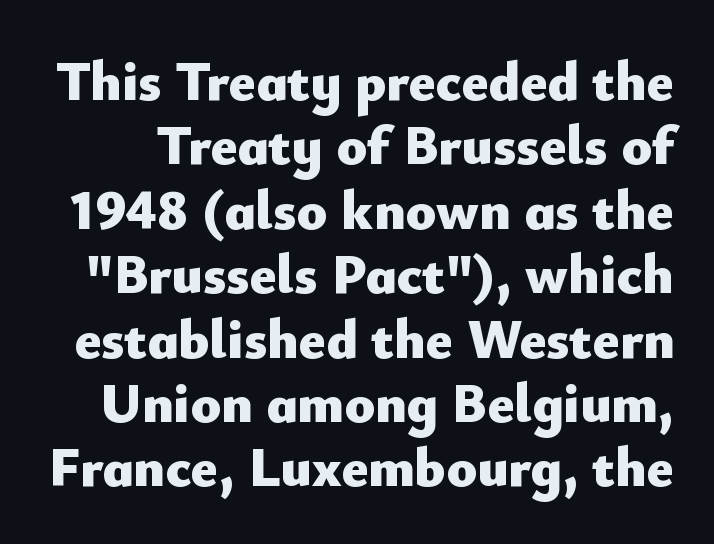
The image shows 56 px heavy sans-serif type, upright; set tight line spacing (1.15x), normal letter spacing, not underlined; low stroke contrast and a small x-height.
